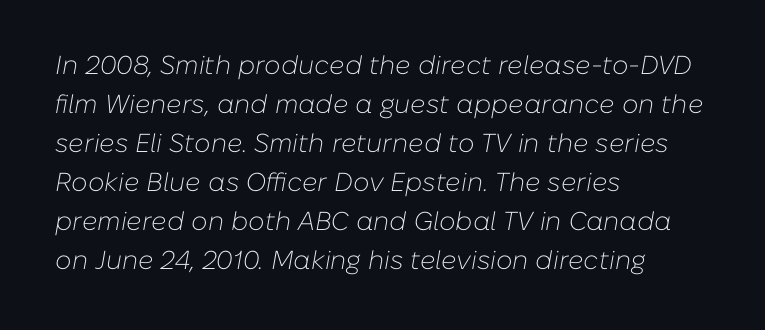
Q: Is the text bold? A: No.
Q: Is the text italic (slanted)? A: Yes, it leans right by about 10 degrees.
Q: Is the text underlined? A: No.
Q: How is the paragraph aligned? A: Left-aligned.
Q: Is the spacing between letters normal or unusually wide? A: Normal.
Q: Is the spacing between lines tight, normal or loose? A: Normal.
